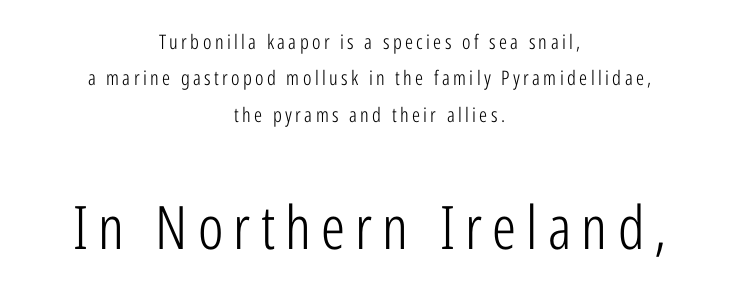
Check where the strokes stop: nothing finishes them off — pure sans. The string is rendered with underlining switched off. Top chunk: small. Bottom chunk: large. The whitespace from short lines is split evenly between both sides. The rendering uses natural spacing where letterforms have individual widths.
